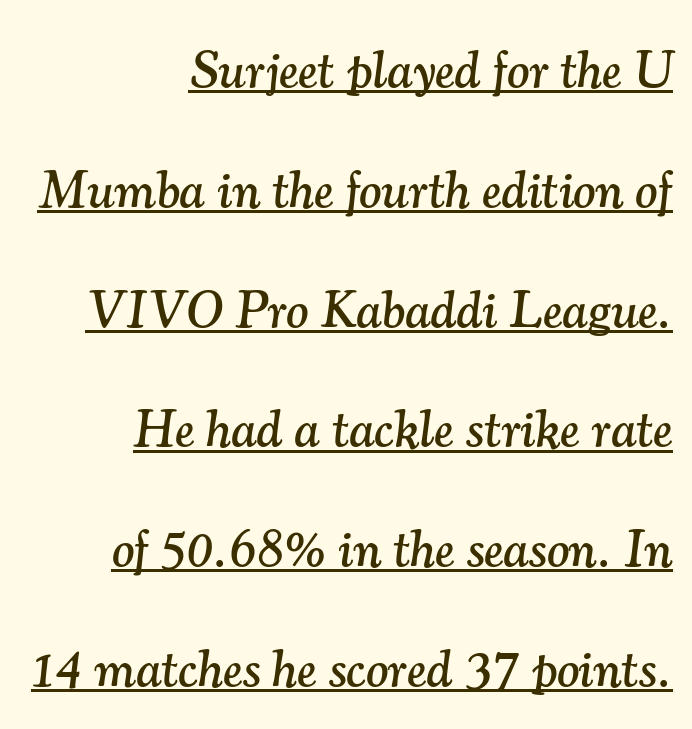
{"serif": "yes", "italic": "yes", "lean": "right", "slant_degrees": 7, "width": "normal", "stroke_contrast": "medium", "x_height": "small", "monospaced": "no", "underline": "yes", "align": "right", "line_spacing": "loose", "line_spacing_ratio": 2.26, "letter_spacing": "normal", "letter_spacing_em": 0.0, "glyph_px": 53}
